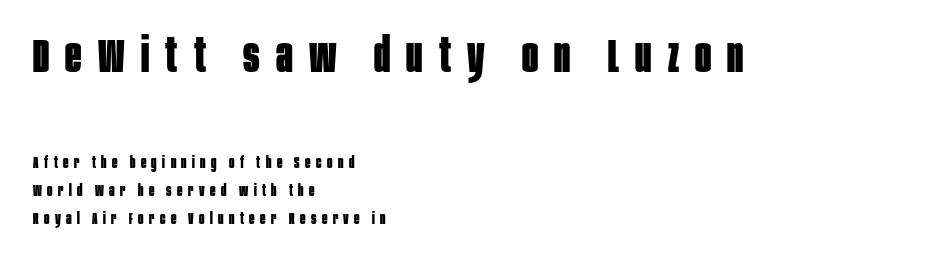
Q: Is the text bold? A: Yes.
Q: Is the text italic (slanted)? A: No, it is upright.
Q: Is the typeface a serif or a sans-serif typeface? A: Sans-serif.
Q: Is the text underlined? A: No.
Q: How is the paragraph aligned? A: Left-aligned.
Q: Is the spacing between letters normal or unusually wide? A: Unusually wide.
Q: Which block of text is set in a larger size, the first (top) or the second (bottom)? A: The first (top) one.
Q: Width (condensed, normal, or wide)? A: Condensed.
Q: Stroke contrast? A: Low.
Q: x-height? A: Large.
Q: Monospaced? A: No.
